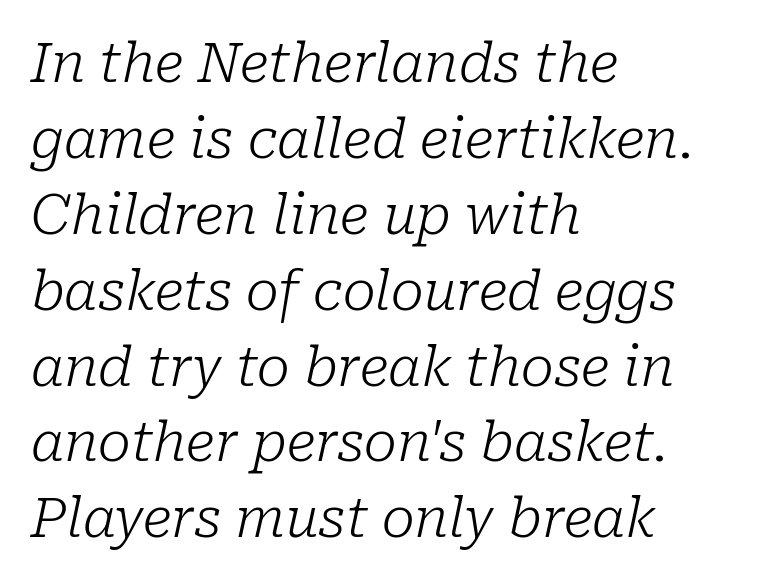
The image shows 55 px light serif type, italic (leaning right); set left-aligned, normal line spacing (1.38x), normal letter spacing, not underlined; low stroke contrast and a medium x-height.
